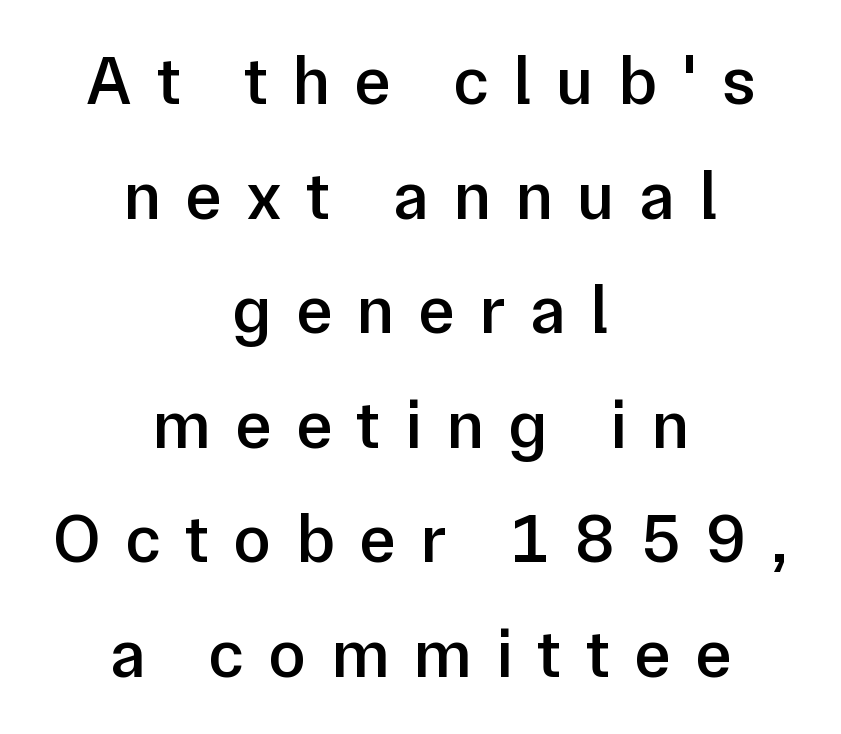
{"serif": "no", "italic": "no", "bold": "semi", "weight": "semibold", "width": "normal", "stroke_contrast": "low", "x_height": "medium", "monospaced": "no", "underline": "no", "align": "center", "line_spacing": "normal", "line_spacing_ratio": 1.66, "letter_spacing": "wide", "letter_spacing_em": 0.35, "glyph_px": 69}
